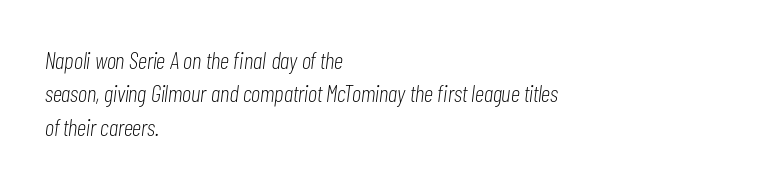
{"italic": "yes", "lean": "right", "slant_degrees": 7, "bold": "no", "underline": "no", "align": "left", "line_spacing": "normal", "line_spacing_ratio": 1.39, "letter_spacing": "normal", "letter_spacing_em": 0.0, "glyph_px": 24}
